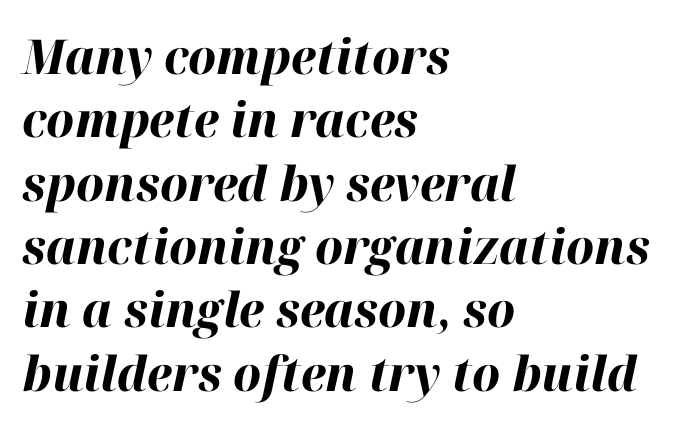
Q: Is the text bold? A: Yes.
Q: Is the text italic (slanted)? A: Yes, it leans right by about 12 degrees.
Q: Is the text underlined? A: No.
Q: How is the paragraph aligned? A: Left-aligned.
Q: Is the spacing between letters normal or unusually wide? A: Normal.
Q: Is the spacing between lines tight, normal or loose? A: Normal.
Q: Width (condensed, normal, or wide)? A: Normal.
Q: Stroke contrast? A: High.
Q: x-height? A: Medium.
Q: Monospaced? A: No.
